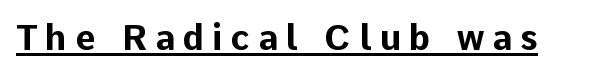
The image shows 35 px bold sans-serif type, upright; set unusually wide letter spacing (+0.23 em), underlined; low stroke contrast and a medium x-height.
